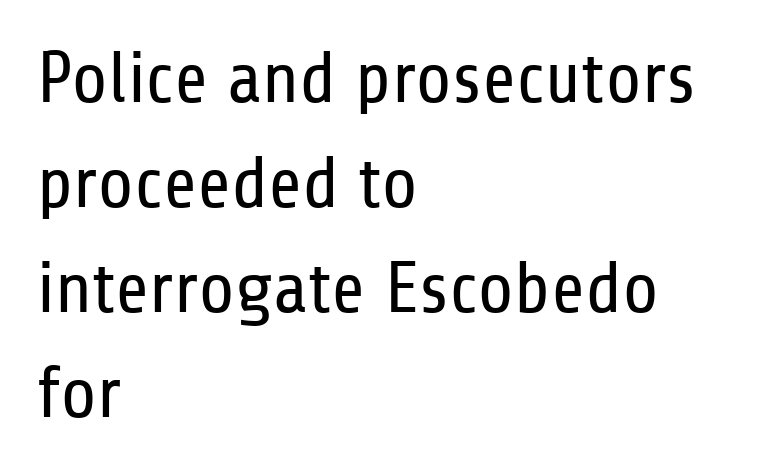
{"serif": "no", "italic": "no", "bold": "no", "weight": "regular", "width": "condensed", "stroke_contrast": "low", "x_height": "medium", "monospaced": "no", "underline": "no", "align": "left", "line_spacing": "normal", "line_spacing_ratio": 1.44, "letter_spacing": "normal", "letter_spacing_em": 0.0, "glyph_px": 73}
